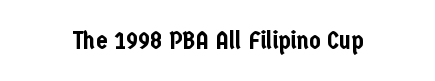
Is there any slant? The stems are plumb. Descenders are the only things crossing below the line. The line texture is even and compact thanks to regular tracking.
